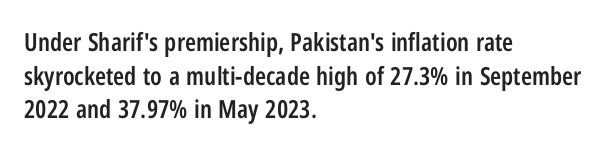
{"italic": "no", "bold": "semi", "underline": "no", "align": "left", "line_spacing": "normal", "line_spacing_ratio": 1.35, "letter_spacing": "normal", "letter_spacing_em": 0.0, "glyph_px": 25}
